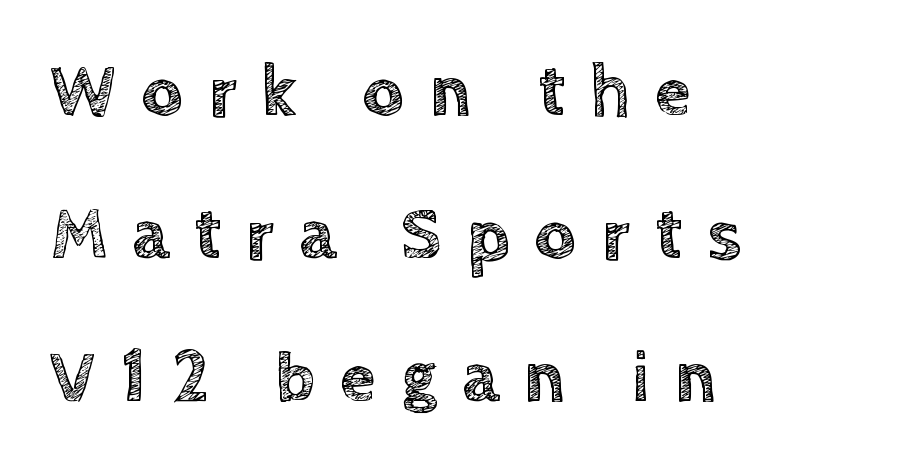
Q: Is the text italic (slanted)? A: No, it is upright.
Q: Is the text underlined? A: No.
Q: How is the paragraph aligned? A: Left-aligned.
Q: Is the spacing between letters normal or unusually wide? A: Unusually wide.
Q: Is the spacing between lines tight, normal or loose? A: Loose.
Q: Width (condensed, normal, or wide)? A: Normal.
Q: x-height? A: Large.
Q: Monospaced? A: No.
